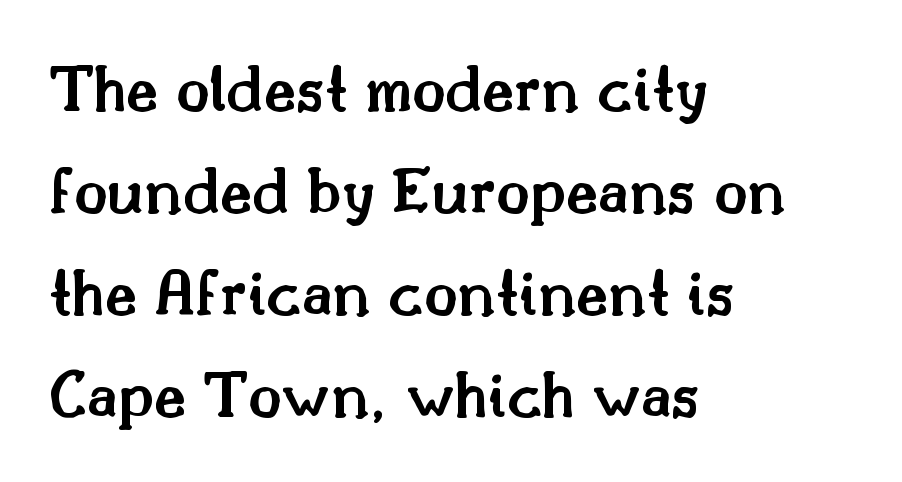
{"serif": "yes", "italic": "no", "bold": "semi", "weight": "semibold", "width": "normal", "stroke_contrast": "medium", "x_height": "small", "monospaced": "no", "underline": "no", "align": "left", "line_spacing": "normal", "line_spacing_ratio": 1.48, "letter_spacing": "normal", "letter_spacing_em": 0.0, "glyph_px": 69}
